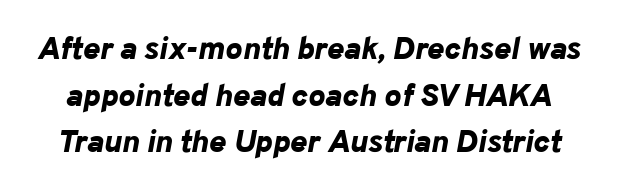
The image shows 32 px bold type, italic (leaning right); set normal line spacing (1.46x), normal letter spacing, not underlined; low stroke contrast and a medium x-height.
